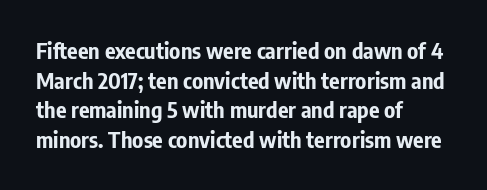
The image shows 22 px bold type, upright; set left-aligned, normal line spacing (1.35x), normal letter spacing, not underlined.
